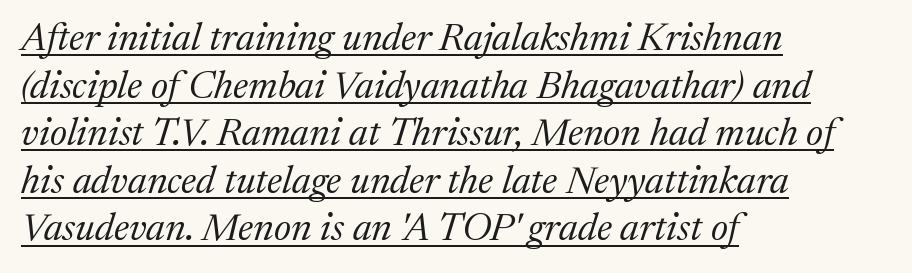
{"serif": "yes", "italic": "yes", "lean": "right", "slant_degrees": 17, "bold": "no", "weight": "regular", "width": "normal", "stroke_contrast": "medium", "x_height": "medium", "monospaced": "no", "underline": "yes", "align": "left", "line_spacing_ratio": 1.22, "letter_spacing": "normal", "letter_spacing_em": 0.0, "glyph_px": 39}
